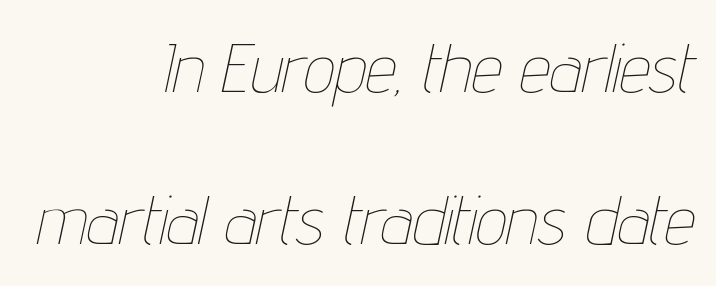
{"italic": "yes", "lean": "right", "slant_degrees": 12, "bold": "no", "weight": "thin", "width": "condensed", "stroke_contrast": "low", "x_height": "medium", "monospaced": "no", "underline": "no", "align": "right", "line_spacing": "loose", "line_spacing_ratio": 2.2, "letter_spacing": "normal", "letter_spacing_em": 0.0, "glyph_px": 69}
